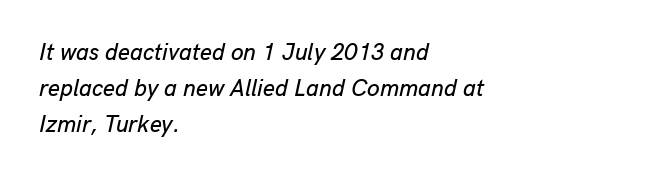
Q: Is the text italic (slanted)? A: Yes, it leans right by about 13 degrees.
Q: Is the text underlined? A: No.
Q: How is the paragraph aligned? A: Left-aligned.
Q: Is the spacing between letters normal or unusually wide? A: Normal.
Q: Is the spacing between lines tight, normal or loose? A: Normal.
